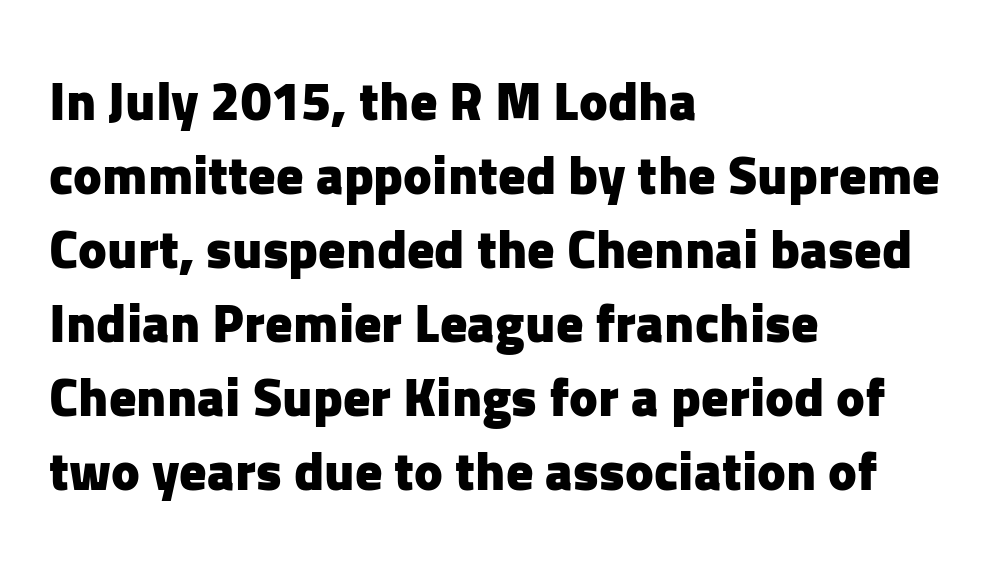
The image shows 54 px heavy sans-serif type, upright; set left-aligned, normal line spacing (1.37x), normal letter spacing, not underlined; low stroke contrast and a medium x-height.
